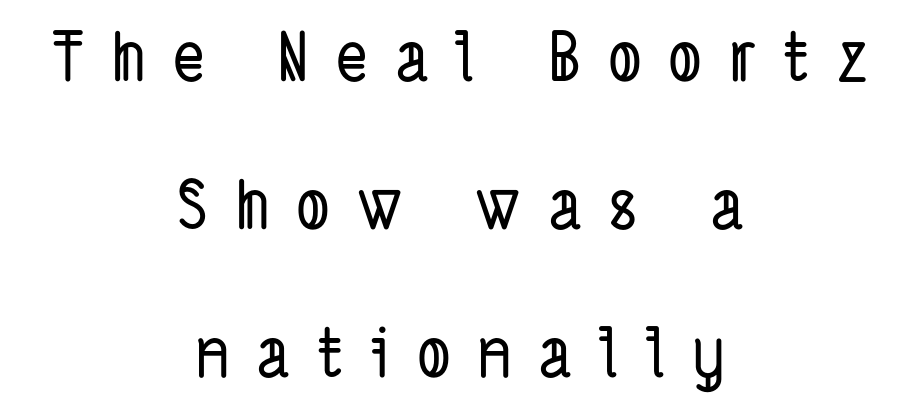
The image shows 67 px condensed sans-serif type; set centered, loose line spacing (2.21x), unusually wide letter spacing (+0.4 em), not underlined; low stroke contrast and a medium x-height.
